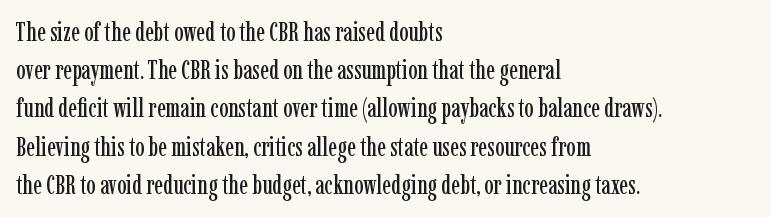
{"italic": "no", "underline": "no", "align": "left", "line_spacing": "normal", "line_spacing_ratio": 1.47, "letter_spacing": "normal", "letter_spacing_em": 0.0, "glyph_px": 26}
